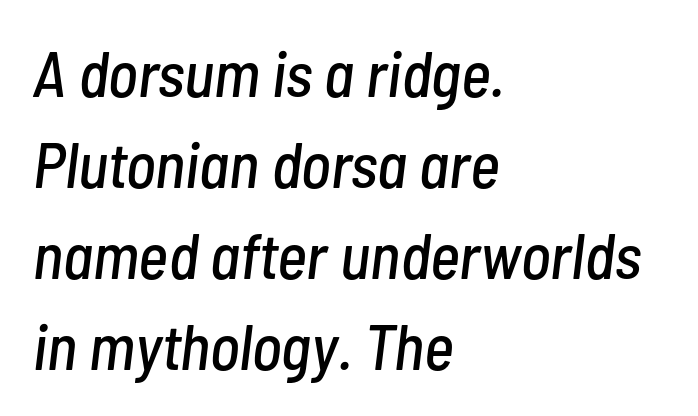
The image shows 64 px condensed type, italic (leaning right); set left-aligned, normal line spacing (1.42x), normal letter spacing, not underlined; low stroke contrast and a medium x-height.
